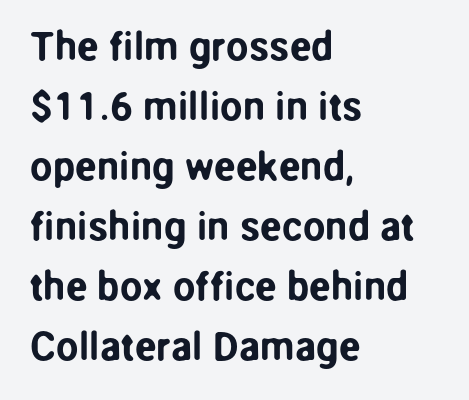
{"serif": "no", "italic": "no", "width": "normal", "stroke_contrast": "low", "x_height": "medium", "monospaced": "no", "underline": "no", "align": "left", "line_spacing": "normal", "line_spacing_ratio": 1.5, "letter_spacing": "normal", "letter_spacing_em": 0.0, "glyph_px": 40}
